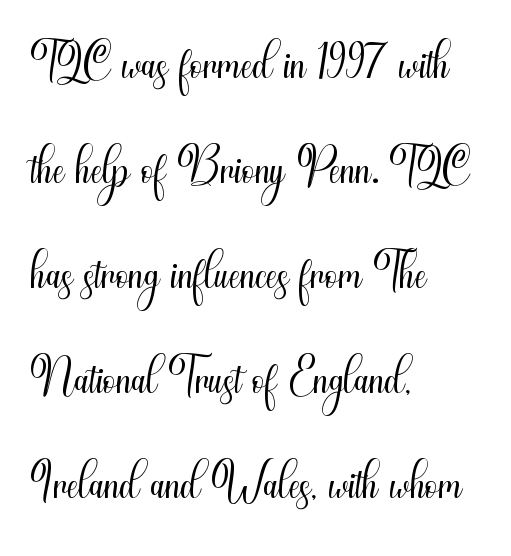
Q: Is the text bold? A: No.
Q: Is the text italic (slanted)? A: Yes.
Q: Is the typeface a serif or a sans-serif typeface? A: Sans-serif.
Q: Is the text underlined? A: No.
Q: How is the paragraph aligned? A: Left-aligned.
Q: Is the spacing between letters normal or unusually wide? A: Normal.
Q: Is the spacing between lines tight, normal or loose? A: Normal.
Q: Width (condensed, normal, or wide)? A: Condensed.
Q: Stroke contrast? A: Medium.
Q: x-height? A: Small.
Q: Monospaced? A: No.
